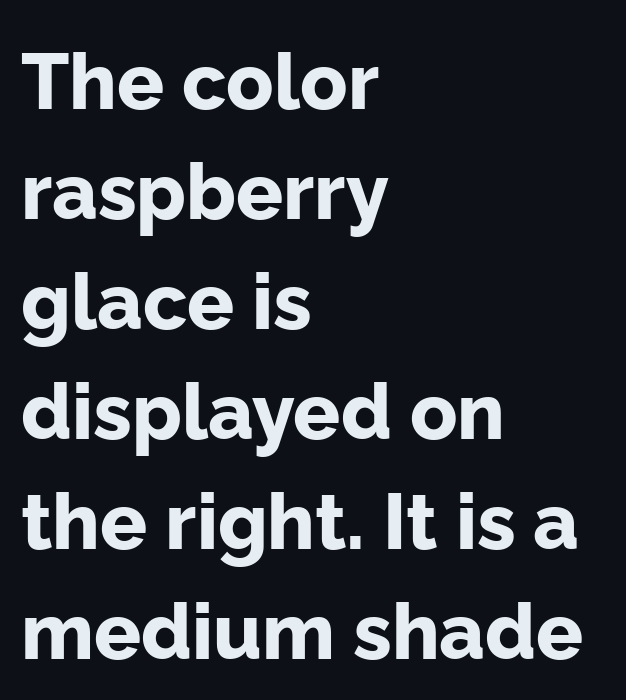
{"serif": "no", "italic": "no", "bold": "yes", "weight": "bold", "width": "normal", "stroke_contrast": "low", "x_height": "medium", "monospaced": "no", "underline": "no", "align": "left", "line_spacing": "normal", "line_spacing_ratio": 1.41, "letter_spacing": "normal", "letter_spacing_em": 0.0, "glyph_px": 78}
